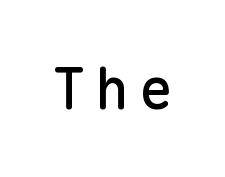
{"serif": "no", "italic": "no", "width": "normal", "stroke_contrast": "low", "x_height": "medium", "monospaced": "yes", "underline": "no", "glyph_px": 57}
